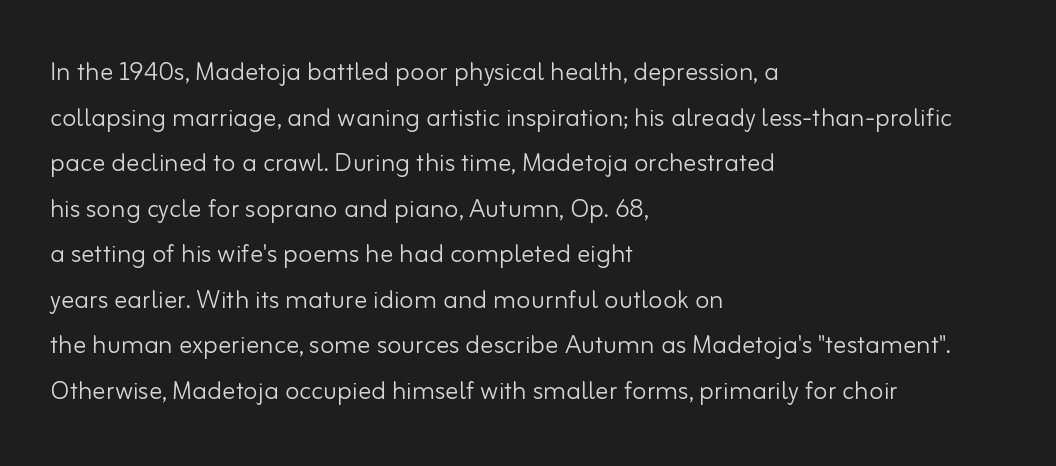
Q: Is the text bold? A: No.
Q: Is the text italic (slanted)? A: No, it is upright.
Q: Is the typeface a serif or a sans-serif typeface? A: Sans-serif.
Q: Is the text underlined? A: No.
Q: How is the paragraph aligned? A: Left-aligned.
Q: Is the spacing between letters normal or unusually wide? A: Normal.
Q: Is the spacing between lines tight, normal or loose? A: Normal.
Q: Width (condensed, normal, or wide)? A: Normal.
Q: Stroke contrast? A: Low.
Q: x-height? A: Small.
Q: Monospaced? A: No.
